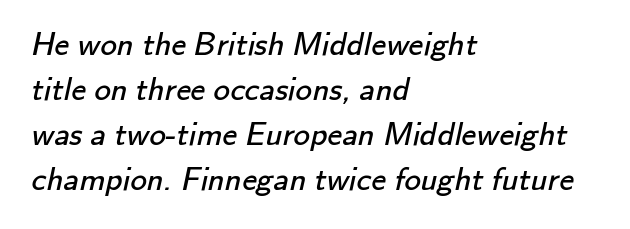
Does extra space separate the letters? No, they use regular spacing. The vertical gap from one line to the next is medium. A bare baseline throughout the passage. Horizontal alignment here is leftward, the default for most running prose. Do the characters align in a grid? No, the font is proportional.
